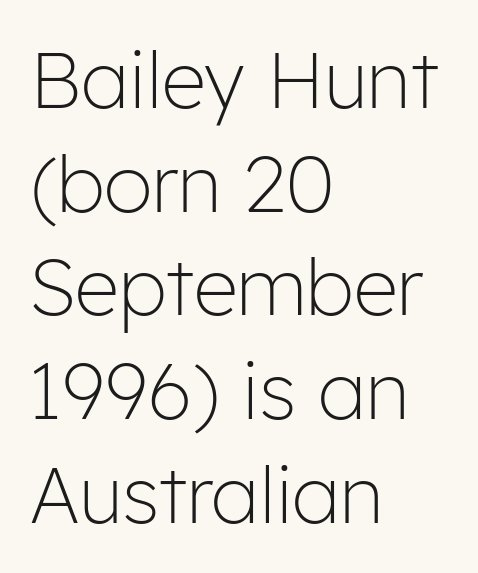
Q: Is the text bold? A: No.
Q: Is the text italic (slanted)? A: No, it is upright.
Q: Is the typeface a serif or a sans-serif typeface? A: Sans-serif.
Q: Is the text underlined? A: No.
Q: How is the paragraph aligned? A: Left-aligned.
Q: Is the spacing between letters normal or unusually wide? A: Normal.
Q: Is the spacing between lines tight, normal or loose? A: Normal.
Q: Width (condensed, normal, or wide)? A: Normal.
Q: Stroke contrast? A: Low.
Q: x-height? A: Medium.
Q: Monospaced? A: No.
